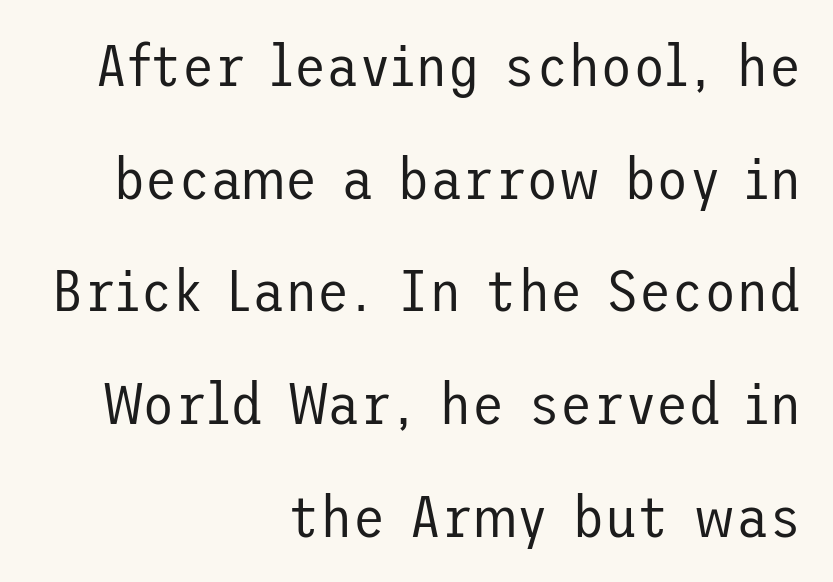
{"serif": "no", "italic": "no", "bold": "no", "weight": "regular", "width": "normal", "stroke_contrast": "low", "x_height": "medium", "underline": "no", "align": "right", "line_spacing": "loose", "line_spacing_ratio": 1.91, "letter_spacing": "normal", "letter_spacing_em": 0.0, "glyph_px": 59}
